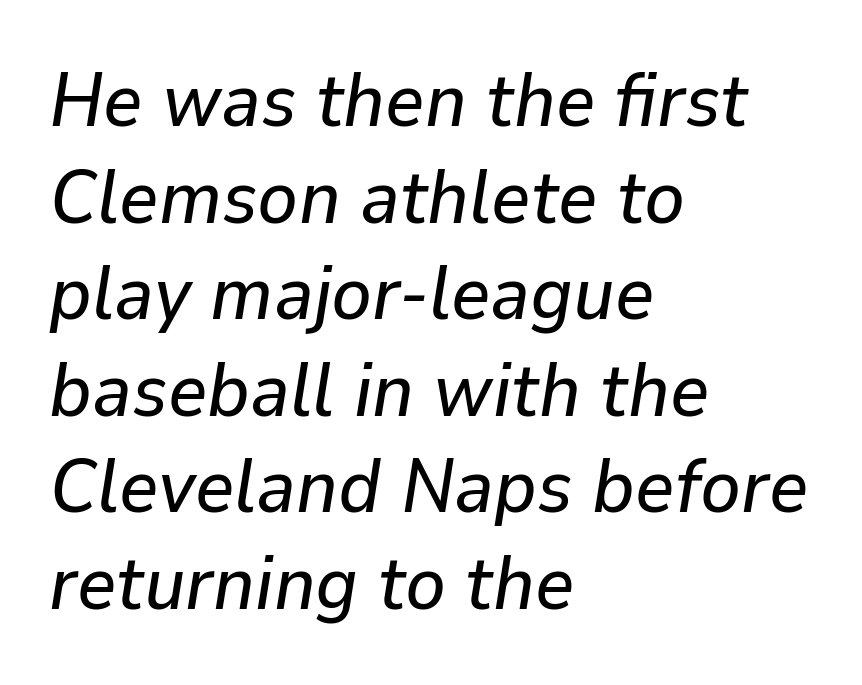
{"italic": "yes", "lean": "right", "slant_degrees": 9, "width": "normal", "stroke_contrast": "low", "x_height": "medium", "monospaced": "no", "underline": "no", "align": "left", "line_spacing": "normal", "line_spacing_ratio": 1.27, "letter_spacing": "normal", "letter_spacing_em": 0.0, "glyph_px": 76}
